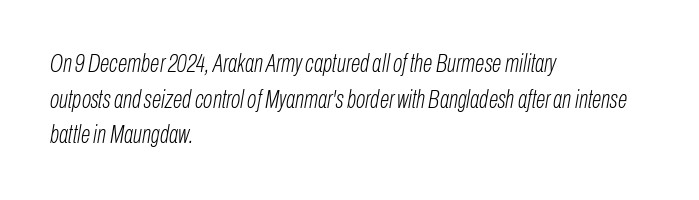
{"italic": "yes", "lean": "right", "slant_degrees": 10, "bold": "no", "underline": "no", "align": "left", "line_spacing": "normal", "line_spacing_ratio": 1.43, "letter_spacing": "normal", "letter_spacing_em": 0.0, "glyph_px": 25}
